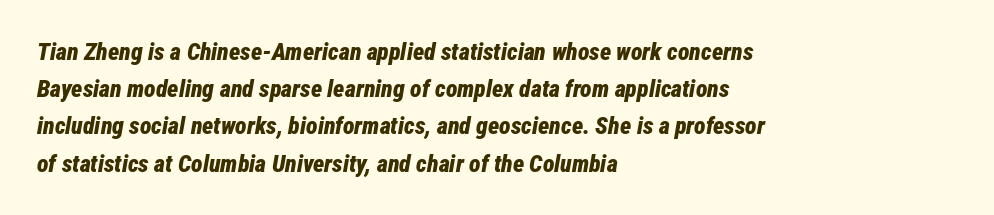
Is the type slanted? Yes — the strokes lean at a clear angle. Horizontally, the lines are justified to the leading edge only. Beneath every word, the page is bare. Glyph-to-glyph distance matches everyday printed text. The typesetting leans heavy: a genuine bold.
